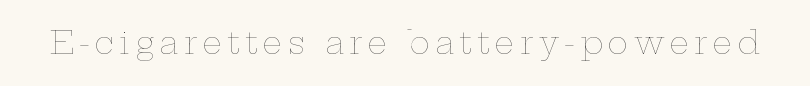
{"italic": "no", "bold": "no", "weight": "thin", "width": "wide", "stroke_contrast": "low", "x_height": "medium", "monospaced": "no", "underline": "no", "glyph_px": 31}
